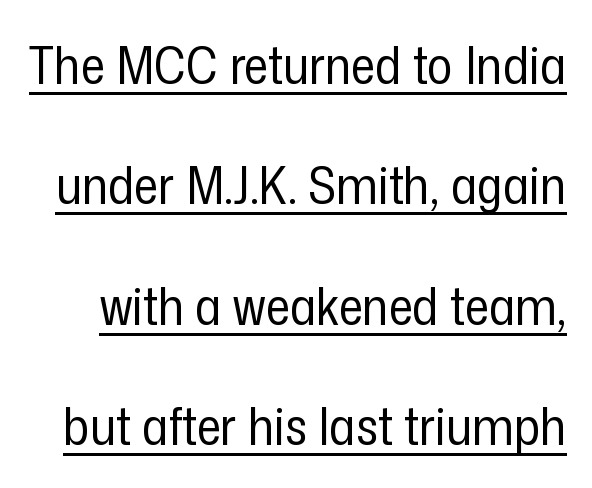
{"serif": "no", "italic": "no", "bold": "no", "weight": "regular", "width": "condensed", "stroke_contrast": "low", "x_height": "medium", "monospaced": "no", "underline": "yes", "line_spacing": "loose", "line_spacing_ratio": 2.27, "letter_spacing": "normal", "letter_spacing_em": 0.0, "glyph_px": 53}
